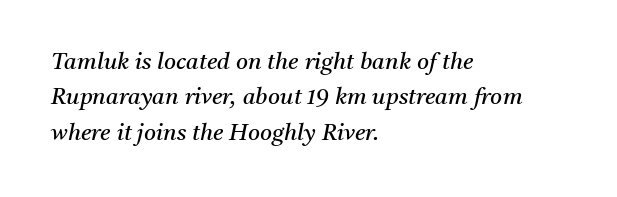
{"italic": "yes", "lean": "right", "slant_degrees": 11, "bold": "no", "underline": "no", "align": "left", "line_spacing": "normal", "line_spacing_ratio": 1.54, "letter_spacing": "normal", "letter_spacing_em": 0.0, "glyph_px": 23}
